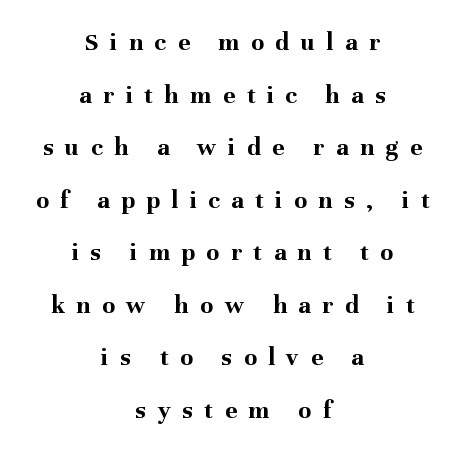
The image shows 26 px bold type, upright; set centered, loose line spacing (2.02x), unusually wide letter spacing (+0.45 em), not underlined.
